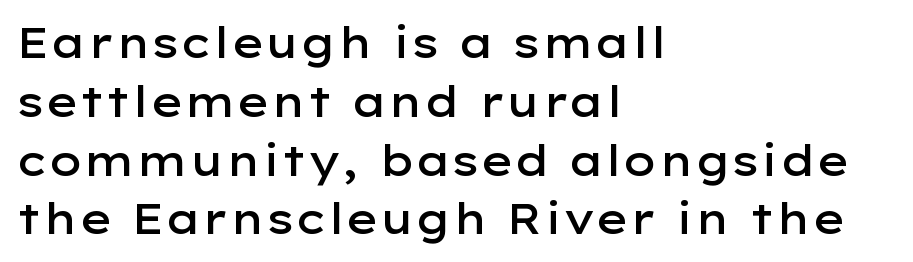
{"serif": "no", "italic": "no", "bold": "semi", "weight": "semibold", "width": "wide", "stroke_contrast": "low", "x_height": "medium", "monospaced": "no", "underline": "no", "align": "left", "line_spacing": "normal", "line_spacing_ratio": 1.4, "letter_spacing": "normal", "letter_spacing_em": 0.0, "glyph_px": 42}
